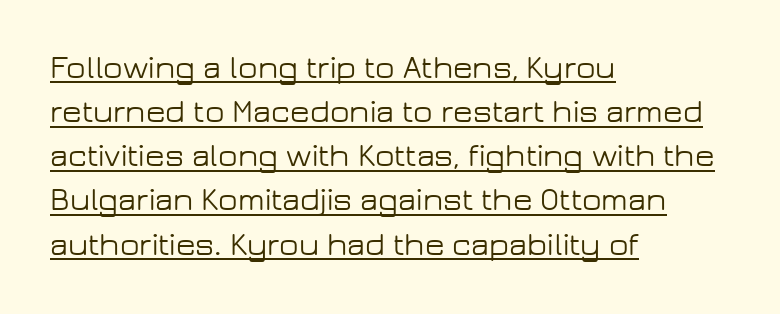
The image shows 32 px wide sans-serif type, upright; set left-aligned, normal line spacing (1.38x), normal letter spacing, underlined; low stroke contrast and a medium x-height.
